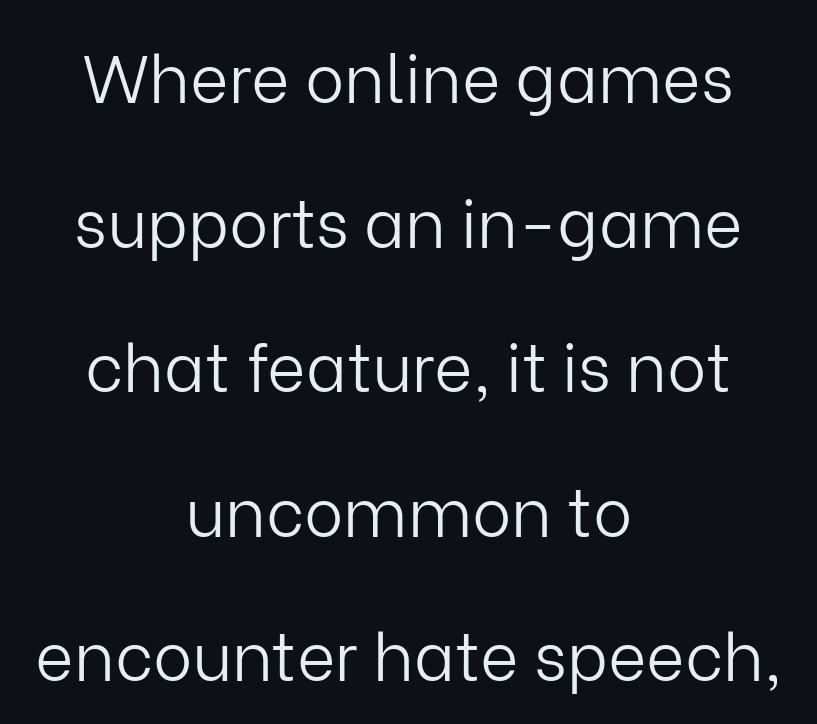
The image shows 66 px light sans-serif type, upright; set centered, loose line spacing (2.19x), normal letter spacing, not underlined; low stroke contrast and a medium x-height.
